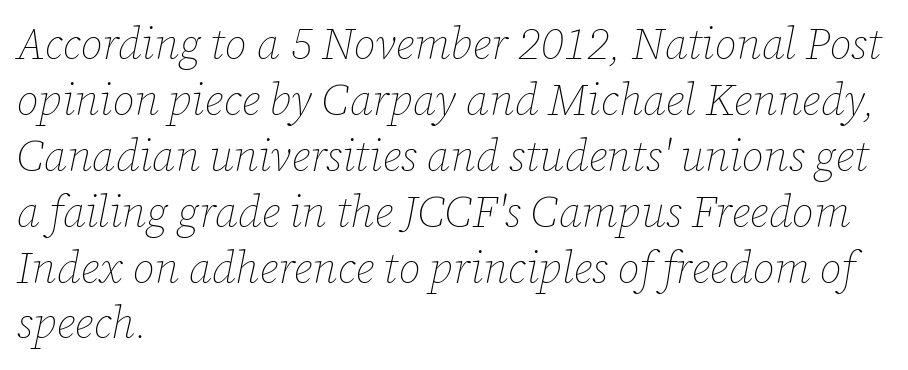
The image shows 44 px thin type, italic (leaning right); set left-aligned, normal line spacing (1.27x), normal letter spacing, not underlined; low stroke contrast and a medium x-height.
